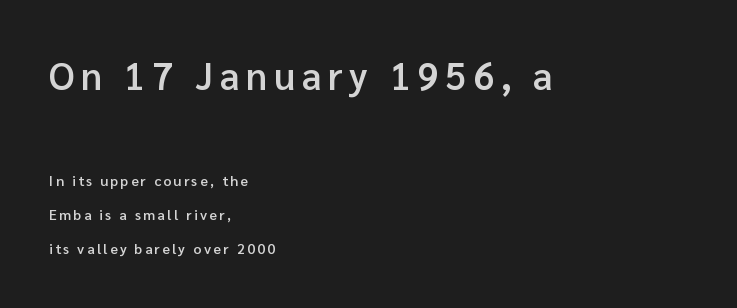
{"serif": "no", "italic": "no", "bold": "semi", "weight": "semibold", "width": "normal", "stroke_contrast": "low", "x_height": "medium", "monospaced": "no", "underline": "no", "align": "left", "line_spacing": "loose", "line_spacing_ratio": 2.42, "larger_block": "first", "size_ratio": 2.71, "glyph_px": 38}
